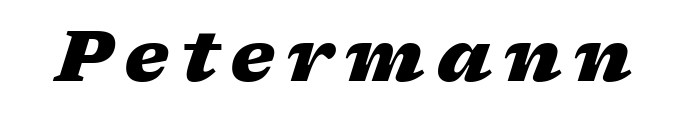
Q: Is the text bold? A: Yes.
Q: Is the text italic (slanted)? A: Yes, it leans right by about 17 degrees.
Q: Is the text underlined? A: No.
Q: Width (condensed, normal, or wide)? A: Wide.
Q: Stroke contrast? A: Low.
Q: x-height? A: Medium.
Q: Monospaced? A: No.
